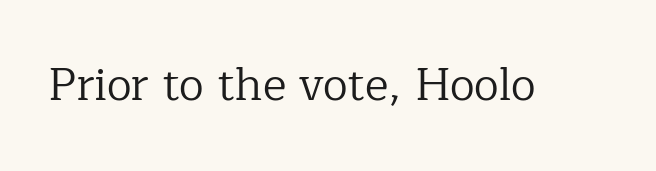
{"serif": "yes", "italic": "no", "bold": "no", "weight": "regular", "width": "normal", "stroke_contrast": "low", "x_height": "medium", "monospaced": "no", "underline": "no", "letter_spacing": "normal", "letter_spacing_em": 0.0, "glyph_px": 45}
